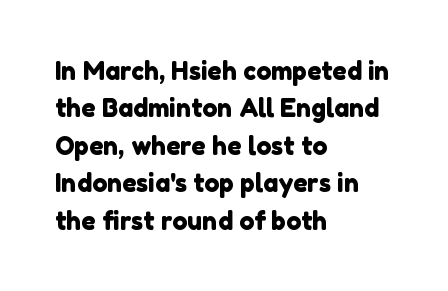
What's the leading like? Ordinary, nothing unusual. Default kerning and tracking; the words read as compact shapes. The foot of each line stays bare and open. Compared with a centered layout, this one pins lines to the left instead.
